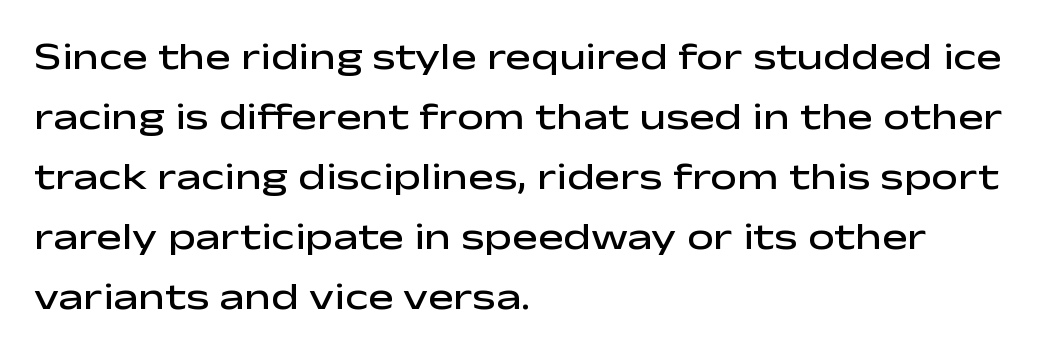
The image shows 38 px semibold, wide sans-serif type, upright; set left-aligned, normal line spacing (1.58x), normal letter spacing, not underlined; low stroke contrast and a medium x-height.
